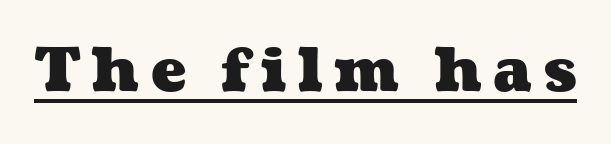
The image shows 59 px heavy, wide type; set underlined; medium stroke contrast and a medium x-height.
